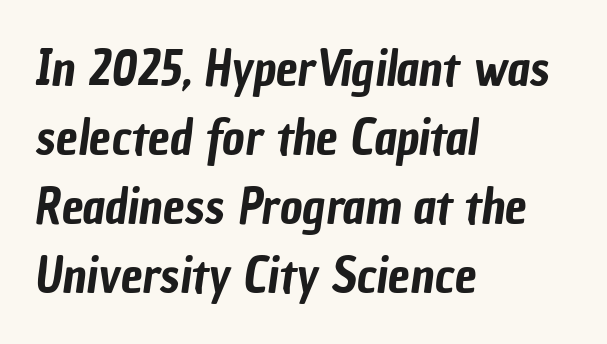
The image shows 49 px condensed sans-serif type; set left-aligned, normal line spacing (1.41x), normal letter spacing, not underlined; low stroke contrast and a medium x-height.
